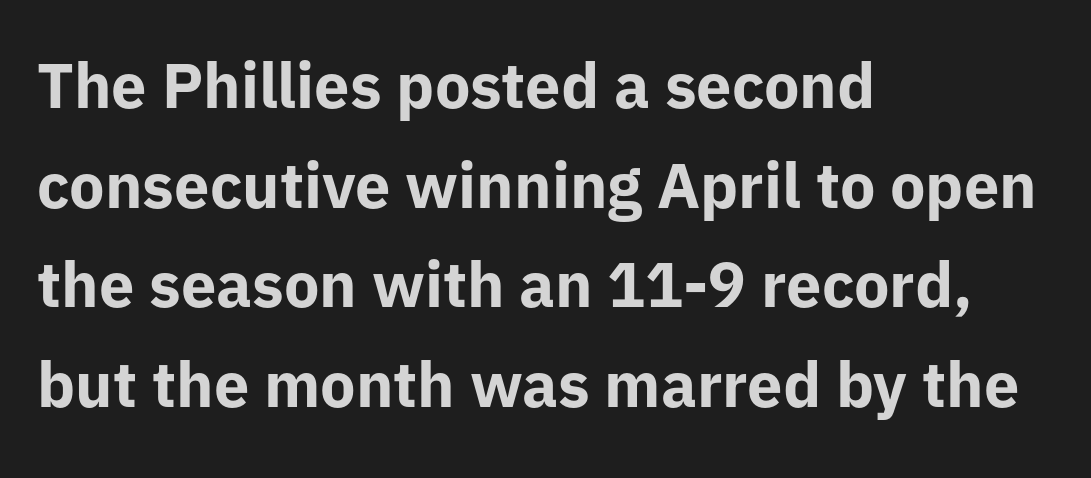
The image shows 63 px bold sans-serif type, upright; set left-aligned, normal line spacing (1.58x), normal letter spacing, not underlined; low stroke contrast and a medium x-height.
